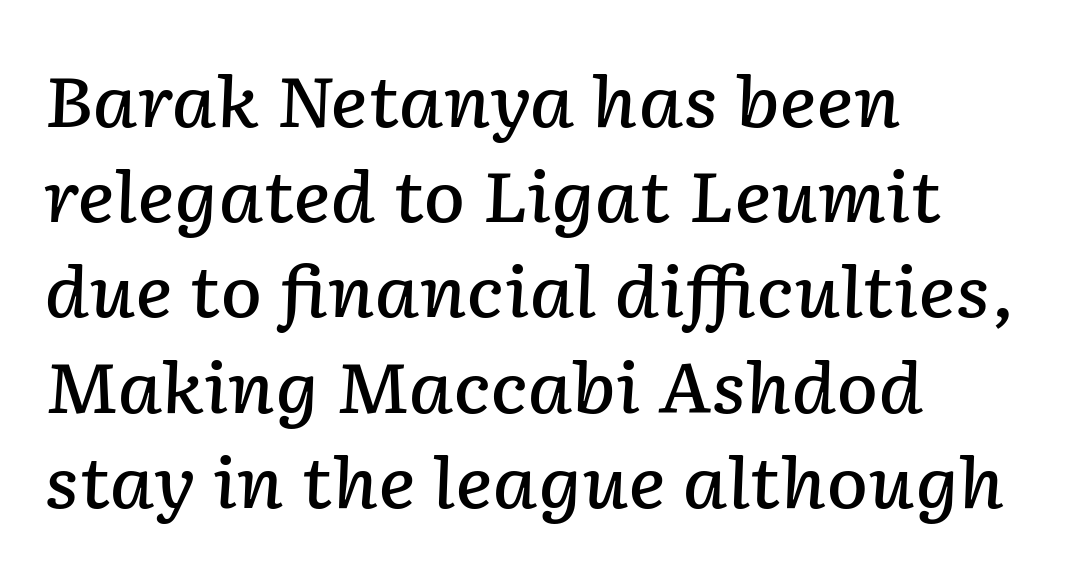
The image shows 70 px semibold type, italic (leaning right); set left-aligned, normal line spacing (1.36x), normal letter spacing, not underlined; low stroke contrast and a medium x-height.
